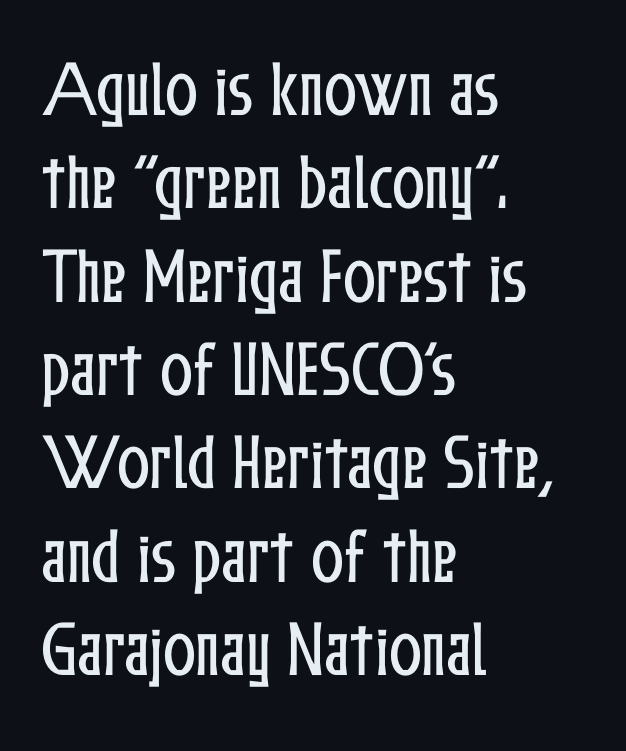
{"italic": "no", "width": "condensed", "stroke_contrast": "low", "x_height": "medium", "monospaced": "no", "underline": "no", "align": "left", "line_spacing": "normal", "line_spacing_ratio": 1.53, "letter_spacing": "normal", "letter_spacing_em": 0.0, "glyph_px": 61}
